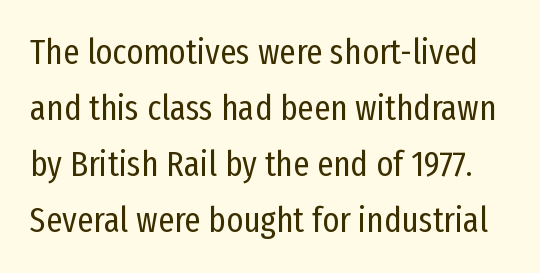
Q: Is the text bold? A: No.
Q: Is the text italic (slanted)? A: No, it is upright.
Q: Is the typeface a serif or a sans-serif typeface? A: Sans-serif.
Q: Is the text underlined? A: No.
Q: Is the spacing between letters normal or unusually wide? A: Normal.
Q: Is the spacing between lines tight, normal or loose? A: Normal.
Q: Width (condensed, normal, or wide)? A: Condensed.
Q: Stroke contrast? A: Low.
Q: x-height? A: Medium.
Q: Monospaced? A: No.
